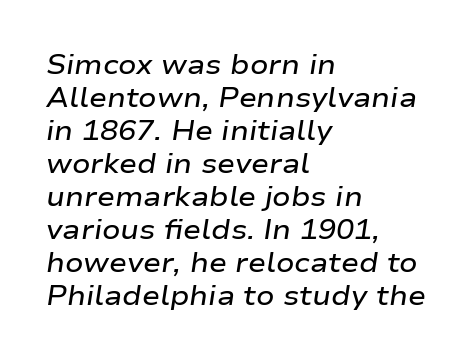
{"italic": "yes", "lean": "right", "slant_degrees": 9, "bold": "semi", "underline": "no", "align": "left", "line_spacing_ratio": 1.22, "letter_spacing": "normal", "letter_spacing_em": 0.0, "glyph_px": 27}
